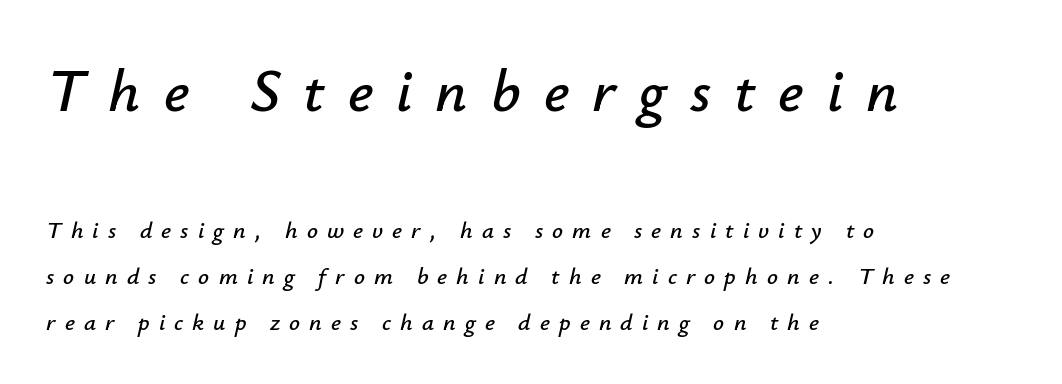
One glance says open: line gaps are wider than usual. All the whitespace from short lines collects on the right. The foot of each line stays bare and open. Of the two passages, the one on top uses the larger point size. Emphasis-style slanted type is in use.
